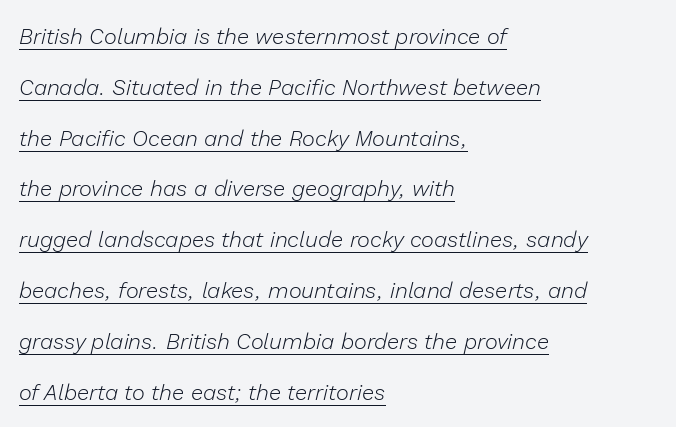
Q: Is the text bold? A: No.
Q: Is the text italic (slanted)? A: Yes, it leans right by about 13 degrees.
Q: Is the text underlined? A: Yes.
Q: How is the paragraph aligned? A: Left-aligned.
Q: Is the spacing between letters normal or unusually wide? A: Normal.
Q: Is the spacing between lines tight, normal or loose? A: Loose.
